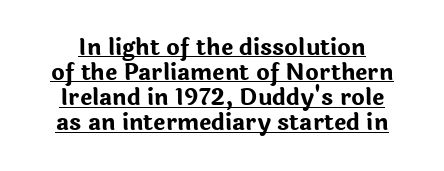
Beneath each row of characters lies a ruled line. The block of text is dense from top to bottom, with scant space between rows. Unlike italic type, these characters show no tilt at all. Caption: bold face, heavy strokes. A typesetter would call this zero additional tracking. The whitespace from short lines is split evenly between both sides.
